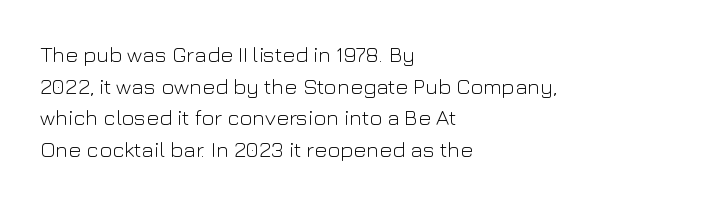
{"italic": "no", "bold": "no", "underline": "no", "align": "left", "line_spacing": "normal", "line_spacing_ratio": 1.44, "letter_spacing": "normal", "letter_spacing_em": 0.0, "glyph_px": 22}
